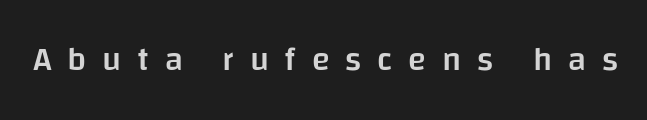
{"serif": "no", "italic": "no", "bold": "semi", "weight": "semibold", "width": "normal", "stroke_contrast": "low", "x_height": "large", "monospaced": "no", "underline": "no", "letter_spacing": "wide", "letter_spacing_em": 0.48, "glyph_px": 33}
